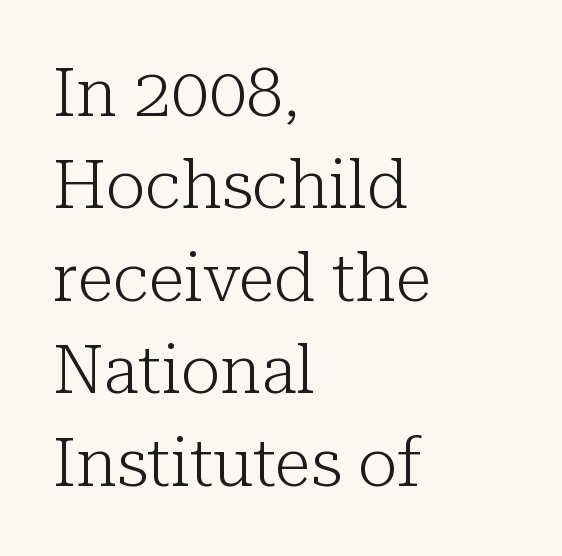
The image shows 67 px light serif type, upright; set left-aligned, normal line spacing (1.38x), normal letter spacing, not underlined; low stroke contrast and a medium x-height.
